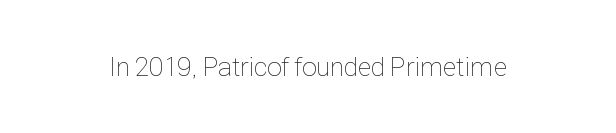
Q: Is the text bold? A: No.
Q: Is the text italic (slanted)? A: No, it is upright.
Q: Is the text underlined? A: No.
Q: Is the spacing between letters normal or unusually wide? A: Normal.
